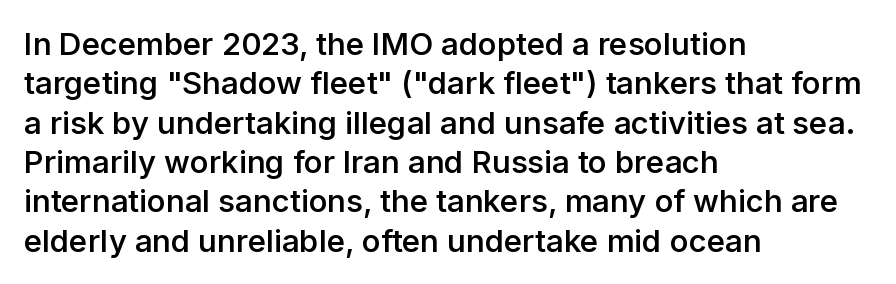
Q: Is the text bold? A: Semi-bold.
Q: Is the text italic (slanted)? A: No, it is upright.
Q: Is the typeface a serif or a sans-serif typeface? A: Sans-serif.
Q: Is the text underlined? A: No.
Q: How is the paragraph aligned? A: Left-aligned.
Q: Is the spacing between letters normal or unusually wide? A: Normal.
Q: Is the spacing between lines tight, normal or loose? A: Normal.
Q: Width (condensed, normal, or wide)? A: Normal.
Q: Stroke contrast? A: Low.
Q: x-height? A: Medium.
Q: Monospaced? A: No.
